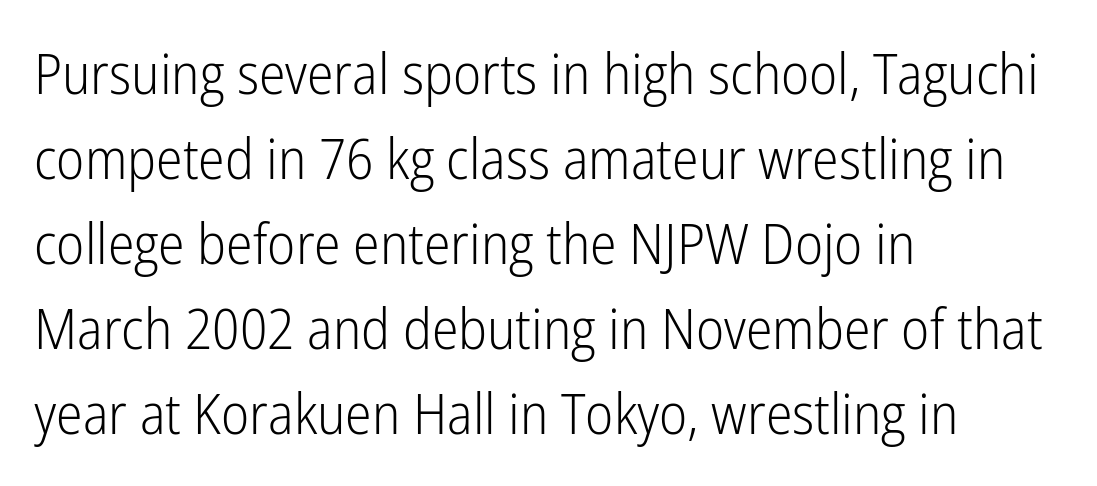
The image shows 56 px light, condensed sans-serif type, upright; set left-aligned, normal line spacing (1.52x), normal letter spacing, not underlined; low stroke contrast and a medium x-height.
